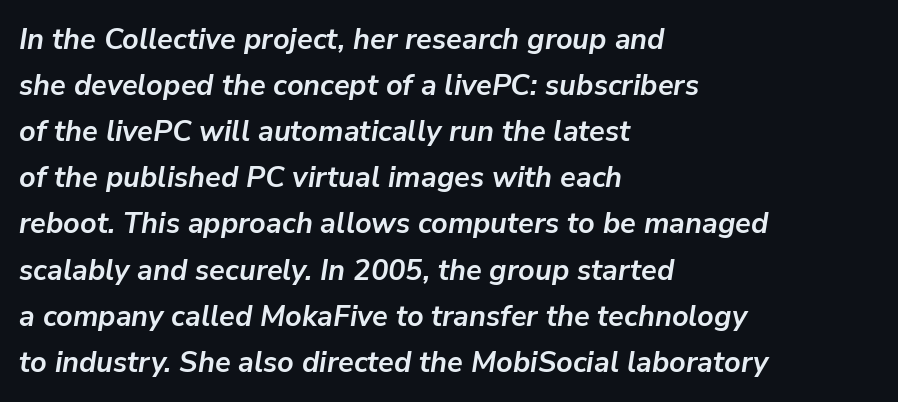
Q: Is the text bold? A: Yes.
Q: Is the text italic (slanted)? A: Yes, it leans right by about 9 degrees.
Q: Is the text underlined? A: No.
Q: How is the paragraph aligned? A: Left-aligned.
Q: Is the spacing between letters normal or unusually wide? A: Normal.
Q: Is the spacing between lines tight, normal or loose? A: Normal.
Q: Width (condensed, normal, or wide)? A: Normal.
Q: Stroke contrast? A: Low.
Q: x-height? A: Medium.
Q: Monospaced? A: No.
